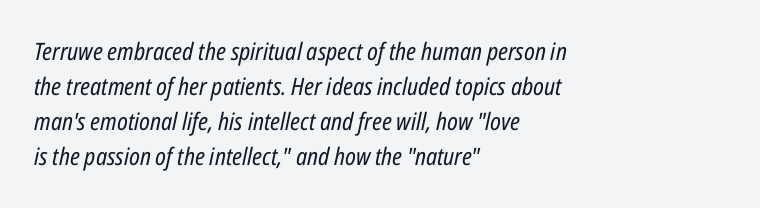
{"italic": "yes", "lean": "right", "slant_degrees": 12, "bold": "no", "underline": "no", "align": "left", "line_spacing": "normal", "line_spacing_ratio": 1.46, "letter_spacing": "normal", "letter_spacing_em": 0.0, "glyph_px": 24}
